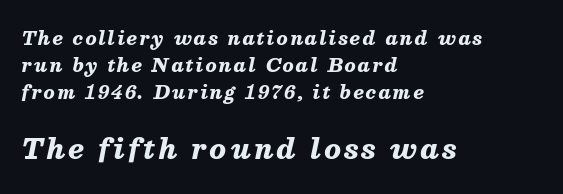
Q: Is the text bold? A: Yes.
Q: Is the text italic (slanted)? A: Yes, it leans right by about 13 degrees.
Q: Is the text underlined? A: No.
Q: How is the paragraph aligned? A: Left-aligned.
Q: Is the spacing between lines tight, normal or loose? A: Normal.
Q: Which block of text is set in a larger size, the first (top) or the second (bottom)? A: The second (bottom) one.
